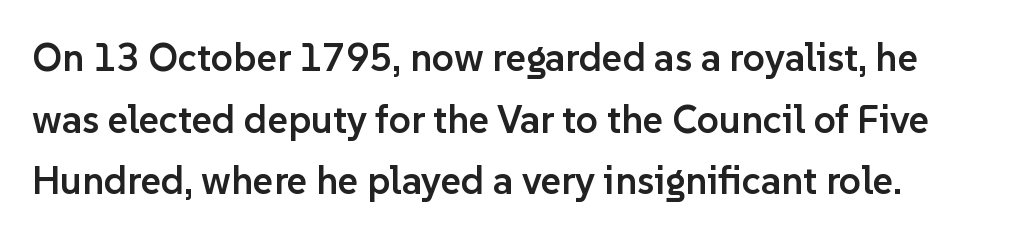
Students, observe: this is what conventionally led text looks like. Decoration check: the copy has no underline. These lines carry some extra weight — a demibold, not a full bold. The passage shown is typed in a proportional face where columns would drift. The letters stand upright; this is a roman face. Stroke terminals: plain, sans-serif.
